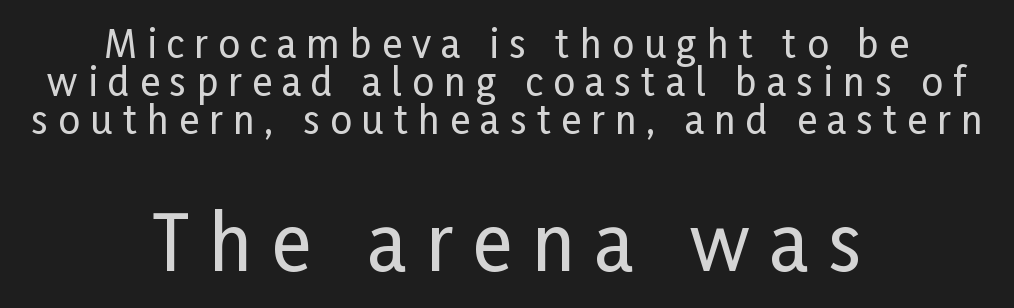
Vertically, the passage feels compressed, each row crowding the next. Only glyphs here, with clear space below each row. Inter-character spacing is expanded well beyond the font's built-in metrics. A sans-serif font was chosen for this passage.
